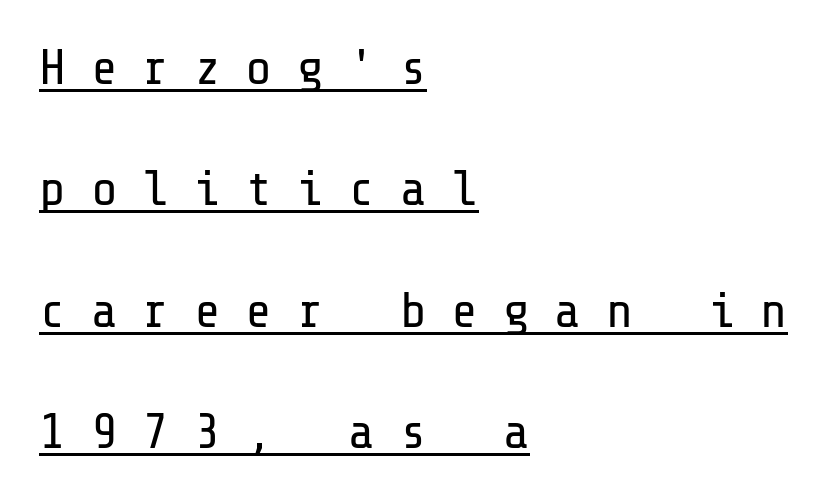
The image shows 50 px regular-weight sans-serif type, upright; set left-aligned, loose line spacing (2.43x), unusually wide letter spacing (+0.49 em), underlined; low stroke contrast and a medium x-height.
